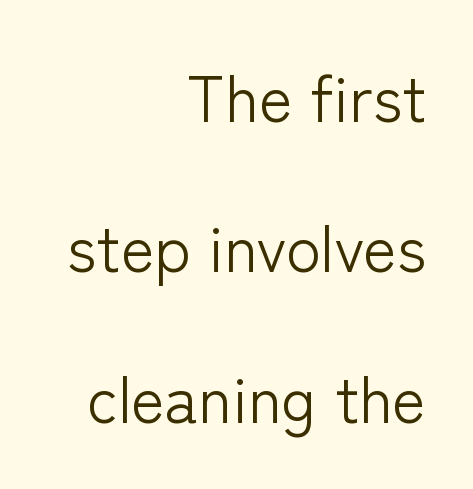
Q: Is the text bold? A: No.
Q: Is the text italic (slanted)? A: No, it is upright.
Q: Is the typeface a serif or a sans-serif typeface? A: Sans-serif.
Q: Is the text underlined? A: No.
Q: How is the paragraph aligned? A: Right-aligned.
Q: Is the spacing between letters normal or unusually wide? A: Normal.
Q: Is the spacing between lines tight, normal or loose? A: Loose.
Q: Width (condensed, normal, or wide)? A: Normal.
Q: Stroke contrast? A: Low.
Q: x-height? A: Medium.
Q: Monospaced? A: No.
